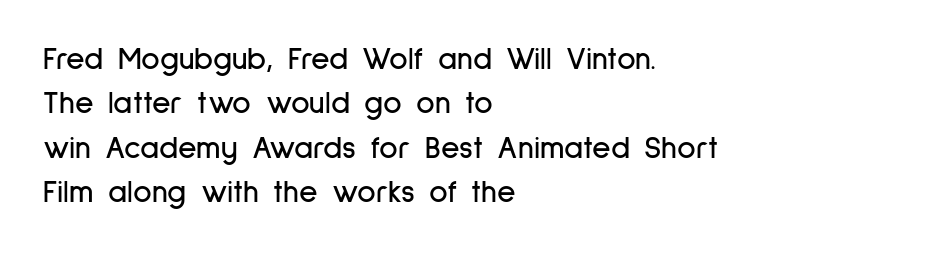
Reading down the column, the eye jumps a familiar distance to each next line. Posture: straight, roman, zero tilt. No word sits above an underline. The passage shown is typed in a proportional face where columns would drift.
